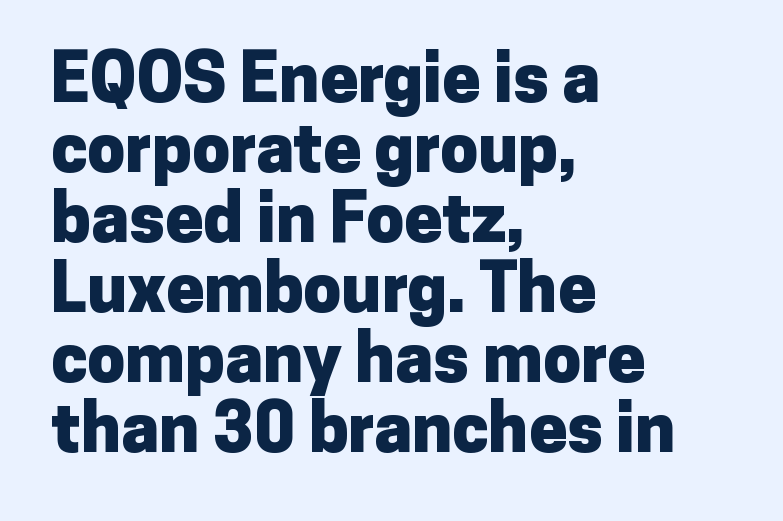
Q: Is the text bold? A: Yes.
Q: Is the text italic (slanted)? A: No, it is upright.
Q: Is the typeface a serif or a sans-serif typeface? A: Sans-serif.
Q: Is the text underlined? A: No.
Q: How is the paragraph aligned? A: Left-aligned.
Q: Is the spacing between letters normal or unusually wide? A: Normal.
Q: Is the spacing between lines tight, normal or loose? A: Tight.
Q: Width (condensed, normal, or wide)? A: Normal.
Q: Stroke contrast? A: Low.
Q: x-height? A: Medium.
Q: Monospaced? A: No.
